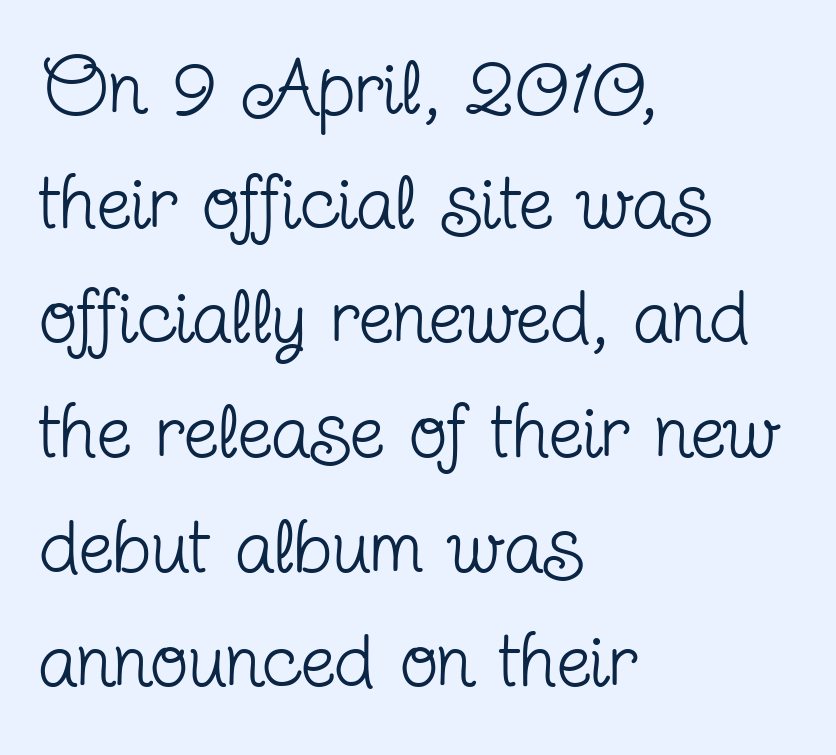
{"serif": "yes", "italic": "no", "bold": "no", "weight": "regular", "width": "condensed", "stroke_contrast": "low", "x_height": "medium", "monospaced": "no", "underline": "no", "align": "left", "line_spacing": "normal", "line_spacing_ratio": 1.47, "letter_spacing": "normal", "letter_spacing_em": 0.0, "glyph_px": 78}
